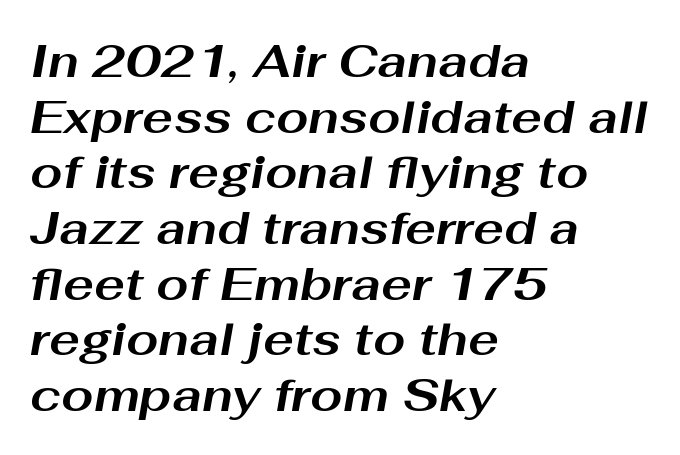
Unmarked baselines from the first word to the last. The face used here is proportionally spaced, like ordinary book or web type. Characters follow at the spacing the type designer built in. Casual observation: everything's shoved over to the left. Every letter is thick-stroked: bold, no question. Observe the lean: these are italic letterforms.
